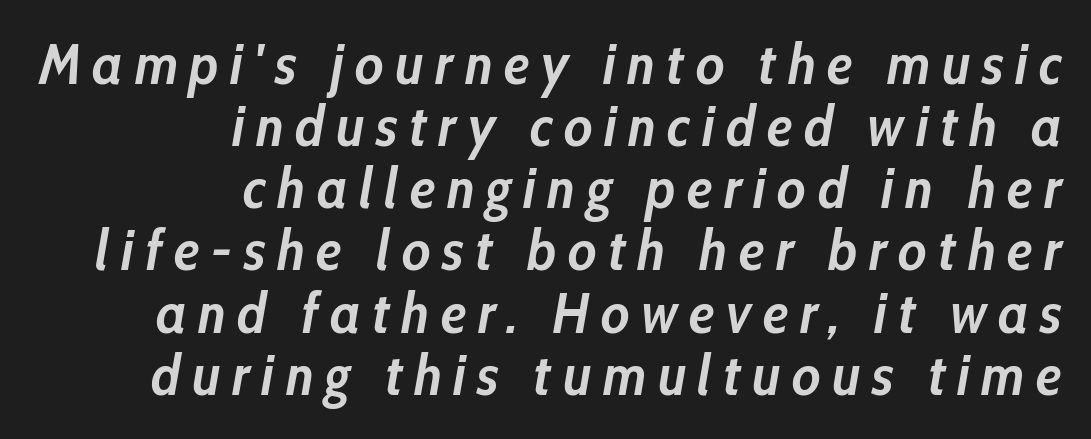
Q: Is the text bold? A: Yes.
Q: Is the text italic (slanted)? A: Yes, it leans right by about 10 degrees.
Q: Is the text underlined? A: No.
Q: How is the paragraph aligned? A: Right-aligned.
Q: Is the spacing between letters normal or unusually wide? A: Unusually wide.
Q: Is the spacing between lines tight, normal or loose? A: Tight.
Q: Width (condensed, normal, or wide)? A: Condensed.
Q: Stroke contrast? A: Low.
Q: x-height? A: Medium.
Q: Monospaced? A: No.
